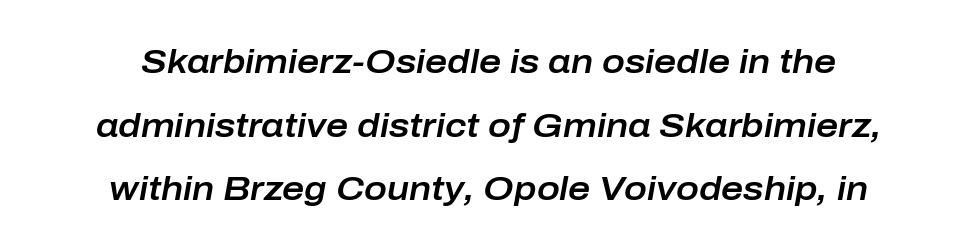
The image shows 34 px text type, italic (leaning right); set line spacing 1.87x, normal letter spacing, not underlined; low stroke contrast and a medium x-height.
